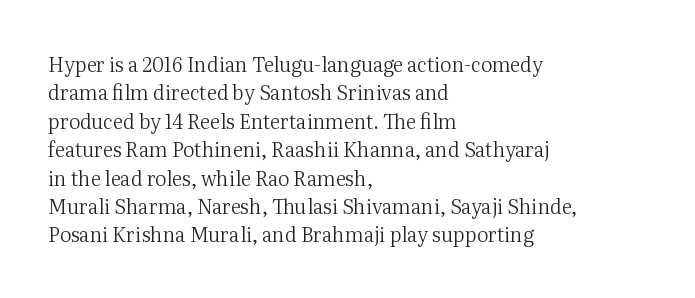
{"italic": "no", "bold": "no", "underline": "no", "align": "left", "line_spacing": "normal", "line_spacing_ratio": 1.42, "letter_spacing": "normal", "letter_spacing_em": 0.0, "glyph_px": 20}
